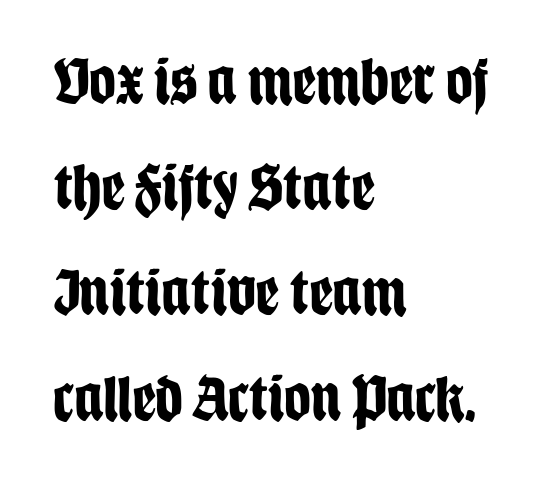
The image shows 66 px bold, condensed sans-serif type, upright; set left-aligned, normal line spacing (1.6x), normal letter spacing, not underlined; low stroke contrast and a large x-height.
